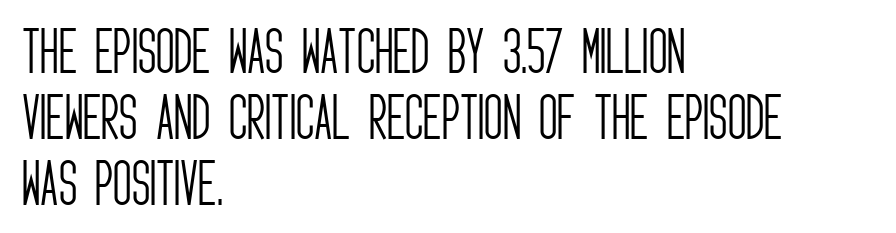
The image shows 51 px light, condensed sans-serif type, upright; set left-aligned, normal line spacing (1.29x), normal letter spacing, not underlined; low stroke contrast and a large x-height.
